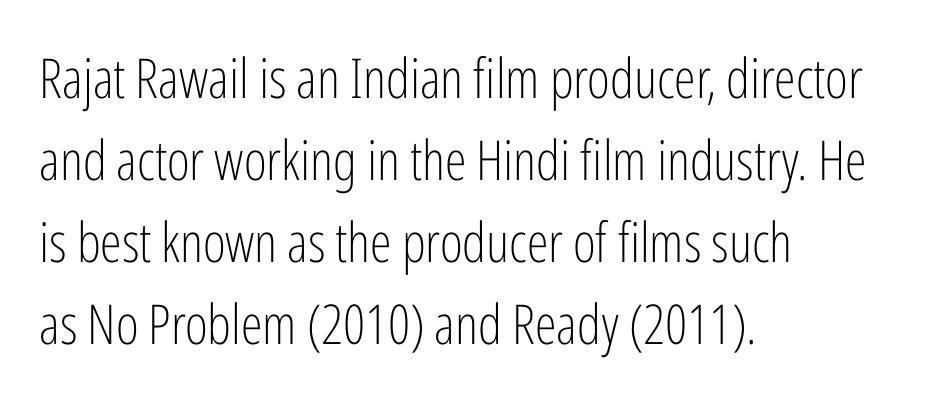
{"serif": "no", "italic": "no", "bold": "no", "weight": "light", "width": "condensed", "stroke_contrast": "low", "x_height": "medium", "monospaced": "no", "underline": "no", "align": "left", "line_spacing": "normal", "line_spacing_ratio": 1.49, "letter_spacing": "normal", "letter_spacing_em": 0.0, "glyph_px": 55}
